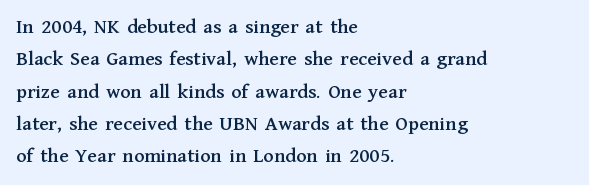
Q: Is the text italic (slanted)? A: No, it is upright.
Q: Is the text underlined? A: No.
Q: How is the paragraph aligned? A: Left-aligned.
Q: Is the spacing between letters normal or unusually wide? A: Normal.
Q: Is the spacing between lines tight, normal or loose? A: Normal.
